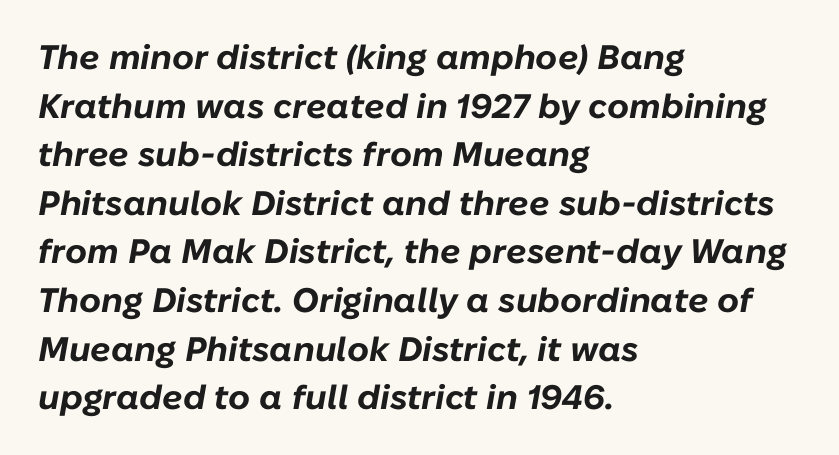
Rows of type keep a routine distance in the vertical direction. Honestly, the letter spacing is just normal — you wouldn't notice it. Heft: maximum for text — a bold. Letters rest on an invisible, unmarked baseline. Compared with ordinary roman type, these characters are visibly tilted. Leftover space on each line is placed entirely after the last word.
